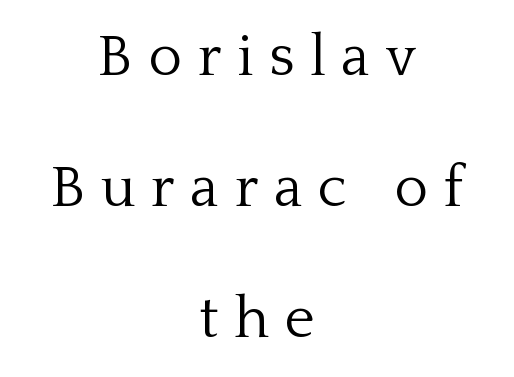
Q: Is the text bold? A: No.
Q: Is the text italic (slanted)? A: No, it is upright.
Q: Is the typeface a serif or a sans-serif typeface? A: Serif.
Q: Is the text underlined? A: No.
Q: How is the paragraph aligned? A: Centered.
Q: Is the spacing between letters normal or unusually wide? A: Unusually wide.
Q: Is the spacing between lines tight, normal or loose? A: Loose.
Q: Width (condensed, normal, or wide)? A: Normal.
Q: Stroke contrast? A: Low.
Q: x-height? A: Medium.
Q: Monospaced? A: No.
